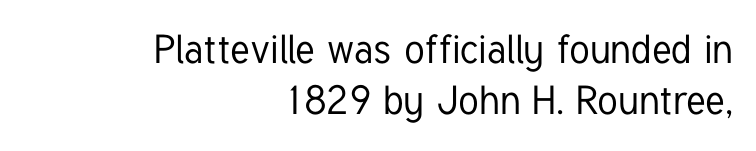
{"serif": "no", "italic": "no", "width": "condensed", "stroke_contrast": "low", "x_height": "medium", "monospaced": "no", "underline": "no", "align": "right", "line_spacing": "normal", "line_spacing_ratio": 1.28, "letter_spacing": "normal", "letter_spacing_em": 0.0, "glyph_px": 40}
